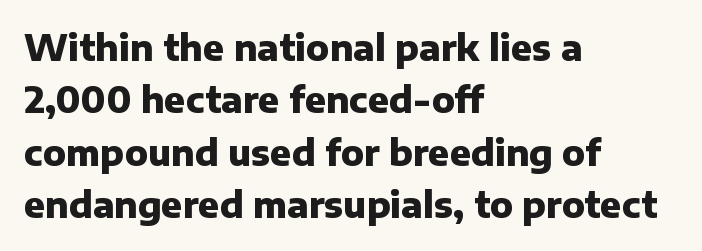
{"serif": "no", "italic": "no", "bold": "yes", "weight": "heavy", "width": "normal", "stroke_contrast": "low", "x_height": "medium", "monospaced": "no", "underline": "no", "align": "left", "line_spacing": "normal", "line_spacing_ratio": 1.5, "letter_spacing": "normal", "letter_spacing_em": 0.0, "glyph_px": 35}
